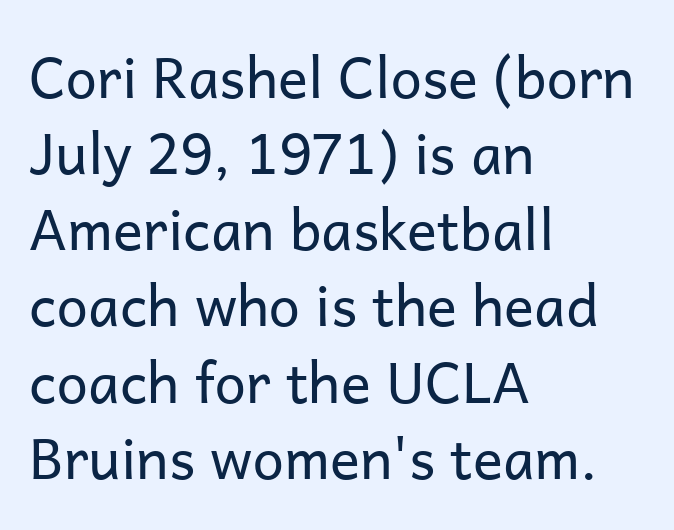
The image shows 56 px regular-weight sans-serif type, upright; set left-aligned, normal line spacing (1.36x), normal letter spacing, not underlined; low stroke contrast and a medium x-height.
